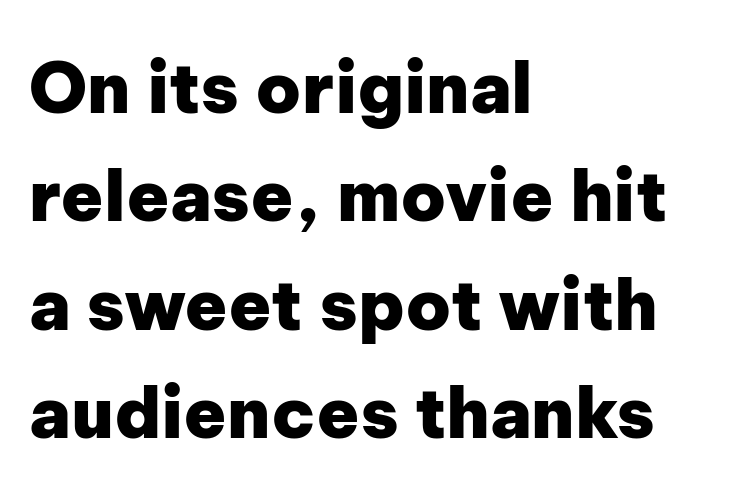
Q: Is the text bold? A: Yes.
Q: Is the text italic (slanted)? A: No, it is upright.
Q: Is the typeface a serif or a sans-serif typeface? A: Sans-serif.
Q: Is the text underlined? A: No.
Q: How is the paragraph aligned? A: Left-aligned.
Q: Is the spacing between letters normal or unusually wide? A: Normal.
Q: Is the spacing between lines tight, normal or loose? A: Normal.
Q: Width (condensed, normal, or wide)? A: Normal.
Q: Stroke contrast? A: Low.
Q: x-height? A: Medium.
Q: Monospaced? A: No.
